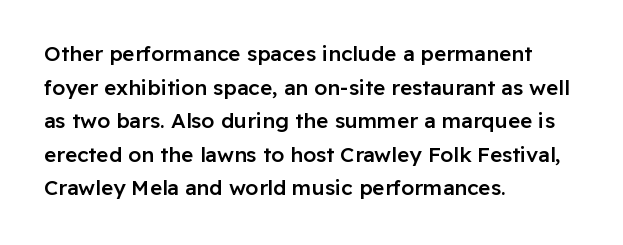
{"italic": "no", "bold": "semi", "underline": "no", "align": "left", "line_spacing": "normal", "line_spacing_ratio": 1.6, "letter_spacing": "normal", "letter_spacing_em": 0.0, "glyph_px": 21}
